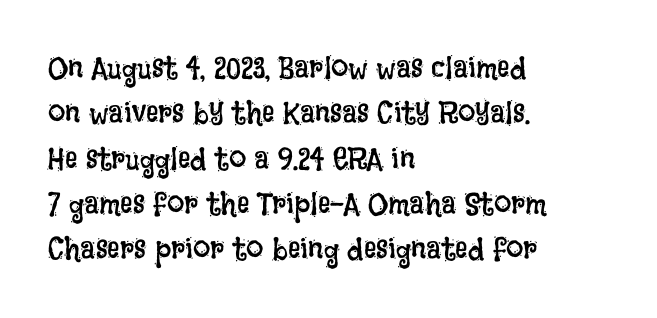
{"italic": "no", "bold": "no", "weight": "regular", "width": "condensed", "stroke_contrast": "low", "x_height": "large", "monospaced": "no", "underline": "no", "align": "left", "line_spacing": "normal", "line_spacing_ratio": 1.46, "letter_spacing": "normal", "letter_spacing_em": 0.0, "glyph_px": 31}
